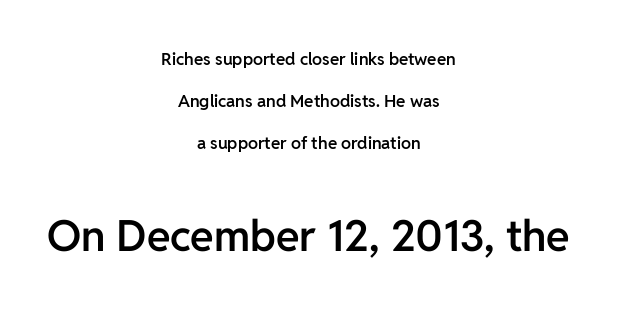
Q: Is the text bold? A: Semi-bold.
Q: Is the text italic (slanted)? A: No, it is upright.
Q: Is the typeface a serif or a sans-serif typeface? A: Sans-serif.
Q: Is the text underlined? A: No.
Q: How is the paragraph aligned? A: Centered.
Q: Is the spacing between letters normal or unusually wide? A: Normal.
Q: Is the spacing between lines tight, normal or loose? A: Loose.
Q: Which block of text is set in a larger size, the first (top) or the second (bottom)? A: The second (bottom) one.
Q: Width (condensed, normal, or wide)? A: Normal.
Q: Stroke contrast? A: Low.
Q: x-height? A: Medium.
Q: Monospaced? A: No.
